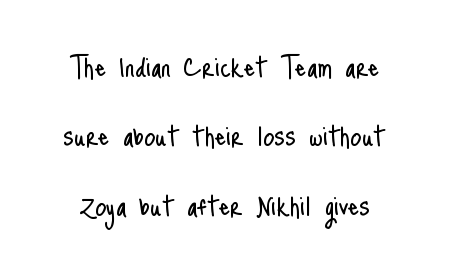
{"serif": "no", "italic": "no", "bold": "no", "weight": "light", "width": "condensed", "stroke_contrast": "low", "x_height": "small", "monospaced": "no", "underline": "no", "align": "center", "line_spacing": "loose", "line_spacing_ratio": 1.98, "letter_spacing": "normal", "letter_spacing_em": 0.0, "glyph_px": 35}
